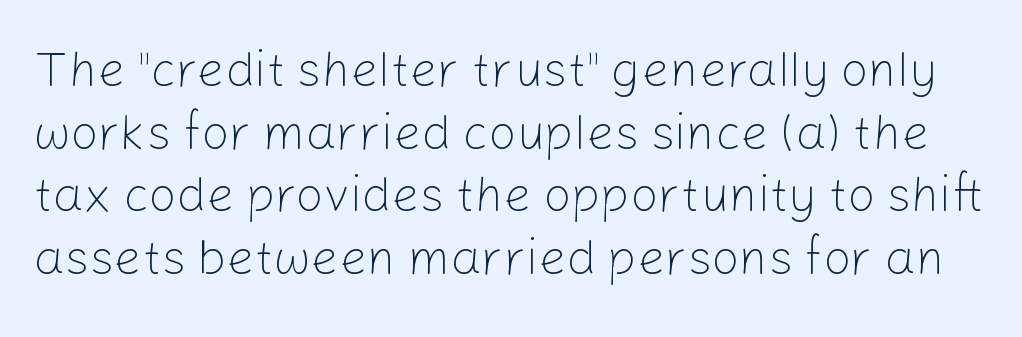
The image shows 49 px light sans-serif type, upright; set normal line spacing (1.28x), normal letter spacing, not underlined; low stroke contrast and a medium x-height.
